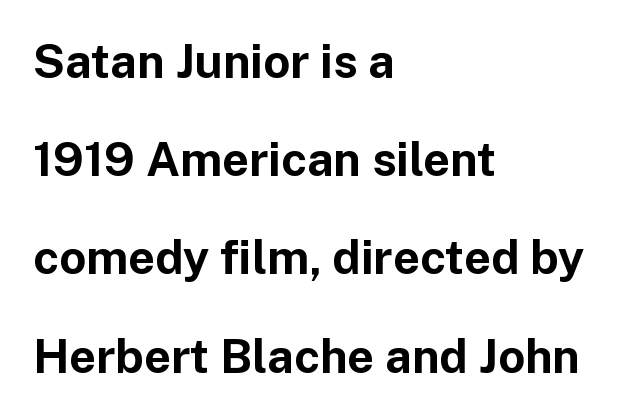
The image shows 47 px bold sans-serif type, upright; set left-aligned, loose line spacing (2.09x), normal letter spacing, not underlined; low stroke contrast and a medium x-height.
